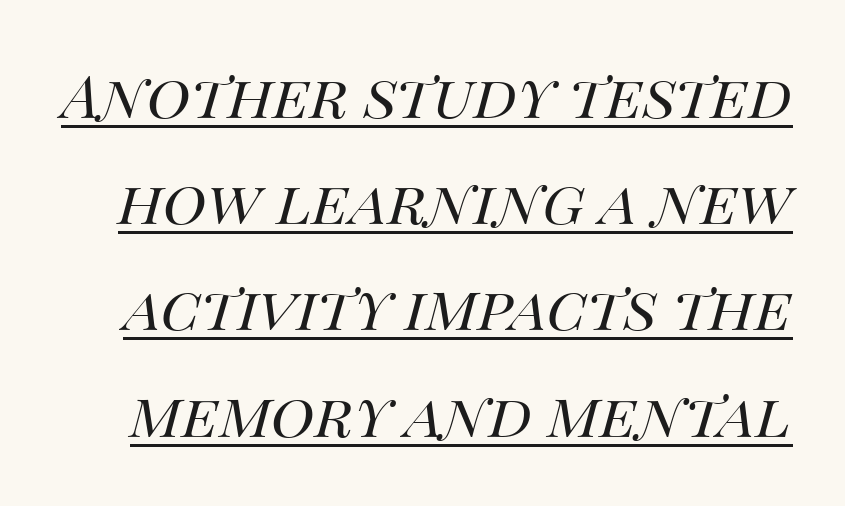
Q: Is the text bold? A: No.
Q: Is the text italic (slanted)? A: Yes, it leans right by about 14 degrees.
Q: Is the text underlined? A: Yes.
Q: Is the spacing between letters normal or unusually wide? A: Normal.
Q: Width (condensed, normal, or wide)? A: Normal.
Q: Stroke contrast? A: Medium.
Q: x-height? A: Large.
Q: Monospaced? A: No.
